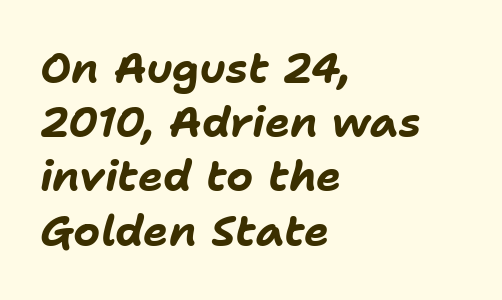
The image shows 42 px bold type, italic (leaning right); set left-aligned, normal line spacing (1.29x), normal letter spacing, not underlined; low stroke contrast and a medium x-height.
